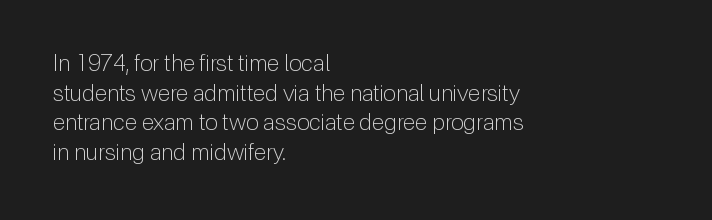
The lines sit at an ordinary, default distance from one another. The rag falls on the right side of this text block. The characters are drawn with everyday or finer stroke widths. Descender tails drop into unmarked territory.
